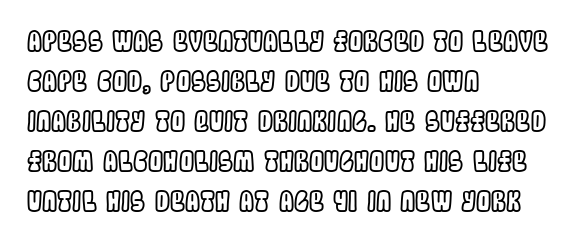
{"italic": "no", "underline": "no", "align": "left", "line_spacing": "normal", "line_spacing_ratio": 1.48, "letter_spacing": "normal", "letter_spacing_em": 0.0, "glyph_px": 27}
